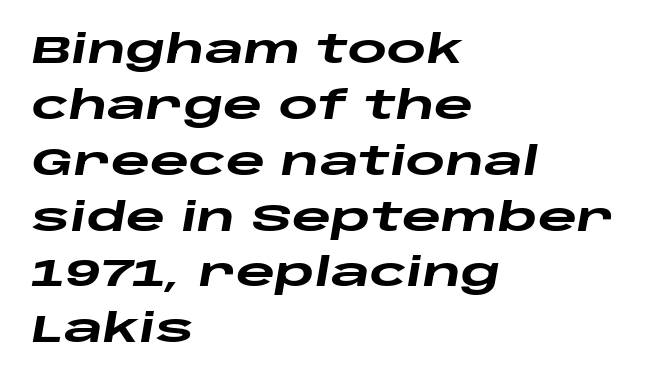
The image shows 38 px heavy, wide type, italic (leaning right); set left-aligned, normal line spacing (1.47x), normal letter spacing, not underlined; low stroke contrast and a large x-height.
